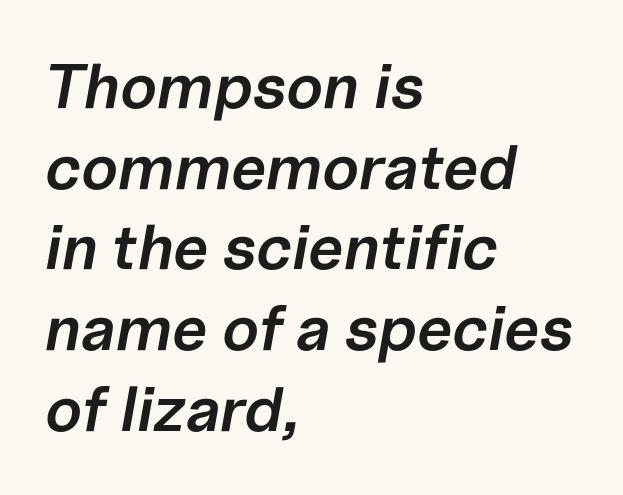
Q: Is the text bold? A: Semi-bold.
Q: Is the text italic (slanted)? A: Yes, it leans right by about 10 degrees.
Q: Is the text underlined? A: No.
Q: How is the paragraph aligned? A: Left-aligned.
Q: Is the spacing between letters normal or unusually wide? A: Normal.
Q: Is the spacing between lines tight, normal or loose? A: Normal.
Q: Width (condensed, normal, or wide)? A: Normal.
Q: Stroke contrast? A: Low.
Q: x-height? A: Medium.
Q: Monospaced? A: No.
